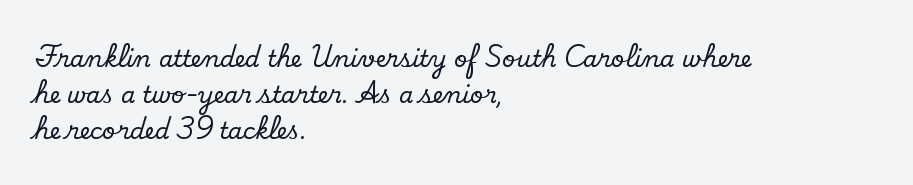
Q: Is the text italic (slanted)? A: Yes.
Q: Is the text underlined? A: No.
Q: How is the paragraph aligned? A: Left-aligned.
Q: Is the spacing between letters normal or unusually wide? A: Normal.
Q: Is the spacing between lines tight, normal or loose? A: Normal.
